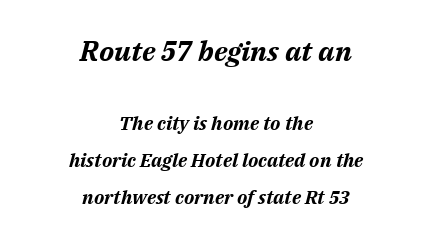
In terms of posture, this sample is oblique. The tracking reads as untouched default to a designer's eye. Think of a printed novel: that variable character pitch is what you see here. Typeset on center — no edge is straight. You'd pick this weight for a headline — it's a proper bold.
